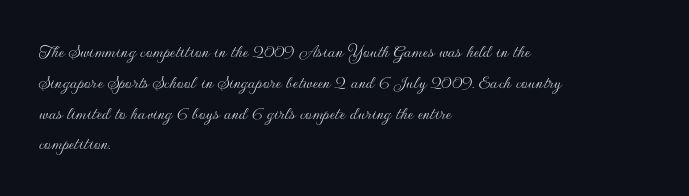
{"bold": "no", "underline": "no", "align": "left", "line_spacing": "normal", "line_spacing_ratio": 1.54, "letter_spacing": "normal", "letter_spacing_em": 0.0, "glyph_px": 20}
